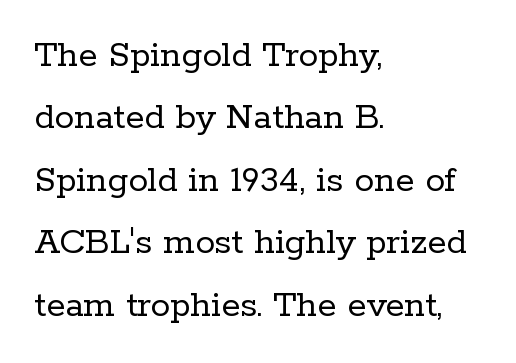
The image shows 39 px regular-weight serif type, upright; set left-aligned, normal line spacing (1.6x), normal letter spacing, not underlined; low stroke contrast and a medium x-height.
